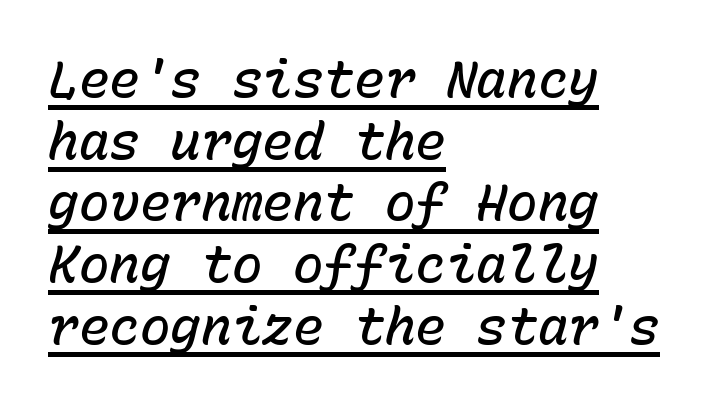
Q: Is the text bold? A: Semi-bold.
Q: Is the text italic (slanted)? A: Yes, it leans right by about 15 degrees.
Q: Is the text underlined? A: Yes.
Q: How is the paragraph aligned? A: Left-aligned.
Q: Is the spacing between letters normal or unusually wide? A: Normal.
Q: Width (condensed, normal, or wide)? A: Normal.
Q: Stroke contrast? A: Low.
Q: x-height? A: Medium.
Q: Monospaced? A: Yes.
